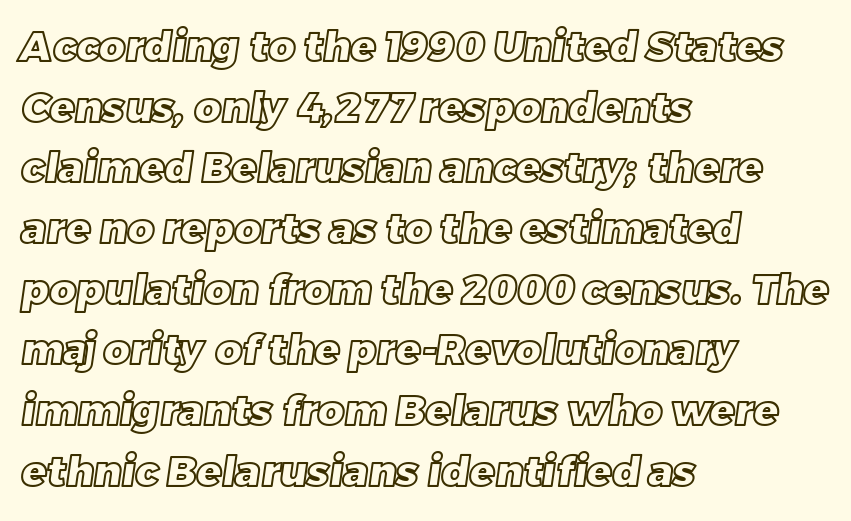
Q: Is the text underlined? A: No.
Q: How is the paragraph aligned? A: Left-aligned.
Q: Is the spacing between letters normal or unusually wide? A: Normal.
Q: Is the spacing between lines tight, normal or loose? A: Normal.
Q: Width (condensed, normal, or wide)? A: Normal.
Q: x-height? A: Large.
Q: Monospaced? A: No.
